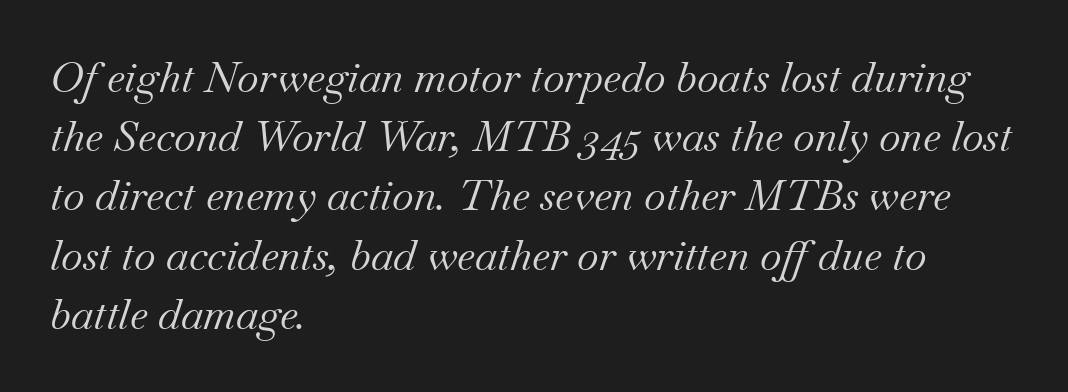
Yep, that's italic — everything's leaning. The glyphs are unaccompanied by any horizontal stroke below them. Unlike a clean sans, this face finishes its strokes with serifs. Each letter keeps its own natural width here, so spacing adapts to shape.
